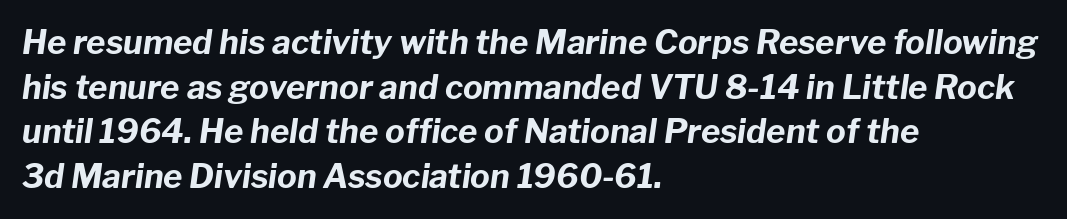
Teacher's note: observe the even left margin — that is flush-left alignment. The rendering keeps characters at their native spacing. Do the characters align in a grid? No, the font is proportional. The space between consecutive lines is moderate. Heavy, bold letterforms. Characters are canted at an angle relative to the baseline's perpendicular.
